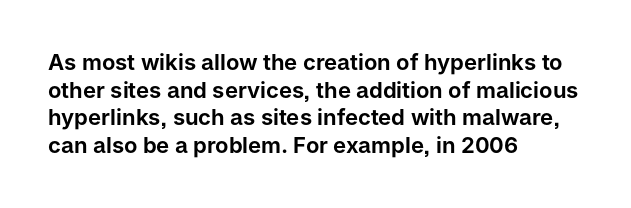
{"italic": "no", "underline": "no", "align": "left", "line_spacing": "normal", "line_spacing_ratio": 1.26, "letter_spacing": "normal", "letter_spacing_em": 0.0, "glyph_px": 22}
